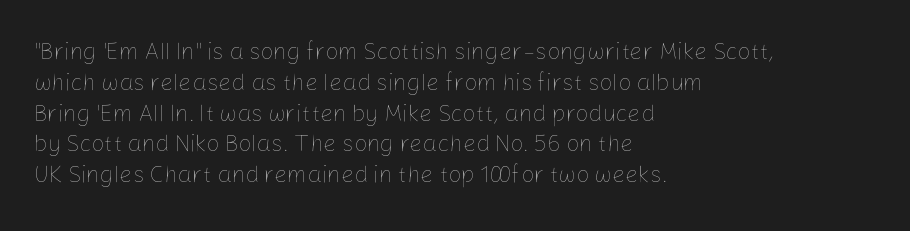
Descenders are the only things crossing below the line. The font sits on the lighter half of the weight spectrum, regular included. Does the copy run flush right? No — it runs flush left. Vertically, the passage feels balanced, rows spaced as you'd expect.
